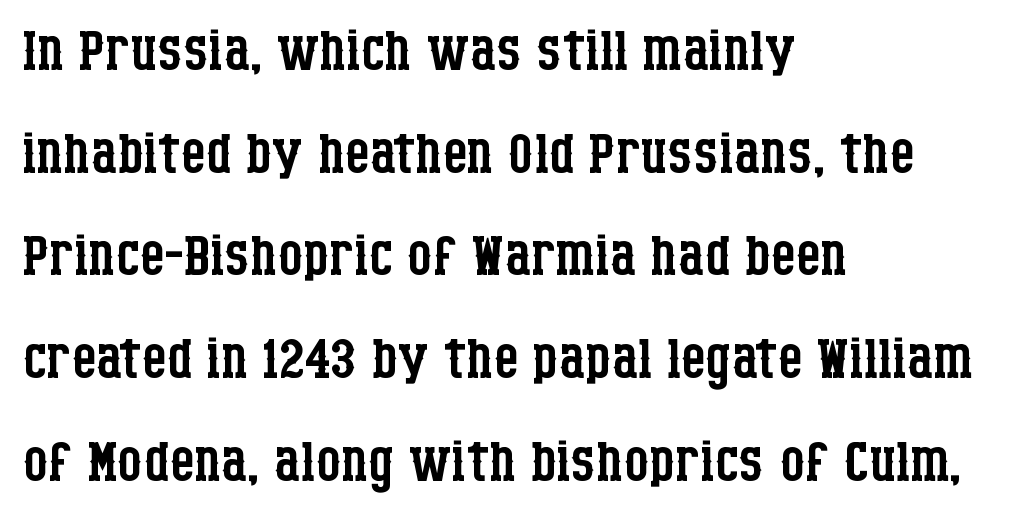
Q: Is the text bold? A: No.
Q: Is the text italic (slanted)? A: No, it is upright.
Q: Is the typeface a serif or a sans-serif typeface? A: Serif.
Q: Is the text underlined? A: No.
Q: How is the paragraph aligned? A: Left-aligned.
Q: Is the spacing between letters normal or unusually wide? A: Normal.
Q: Is the spacing between lines tight, normal or loose? A: Normal.
Q: Width (condensed, normal, or wide)? A: Condensed.
Q: Stroke contrast? A: Low.
Q: x-height? A: Large.
Q: Monospaced? A: No.
